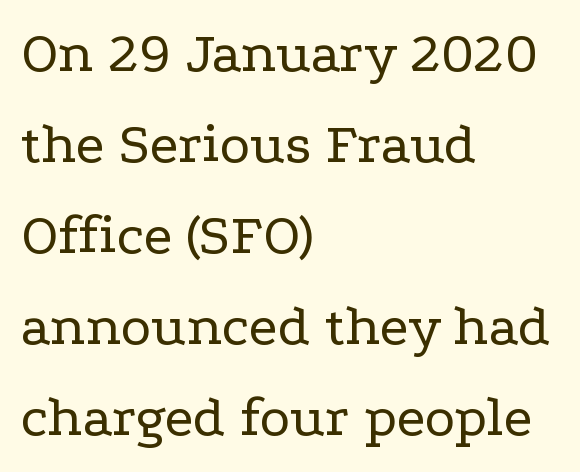
Each row of text sits above clean, open space. A light-to-regular cut is what we see here. Do the letters lean? They stand straight. Successive baselines arrive at the customary interval.
